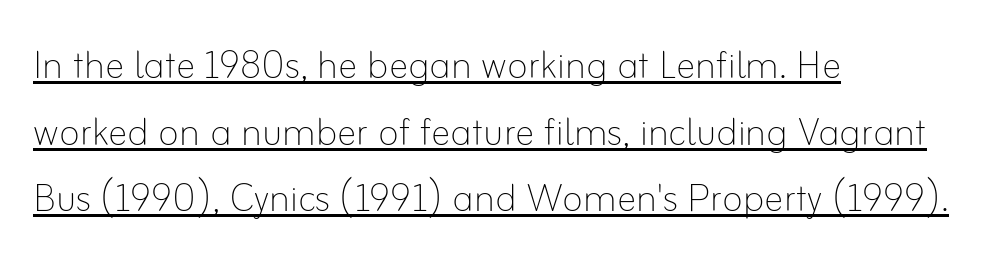
No extra ink here — the face is not bold. The glyphs are accompanied by a horizontal stroke just below them. A typesetter would call this zero additional tracking. Interline gaps are of average width in this sample. Vertical strokes here are truly vertical.
